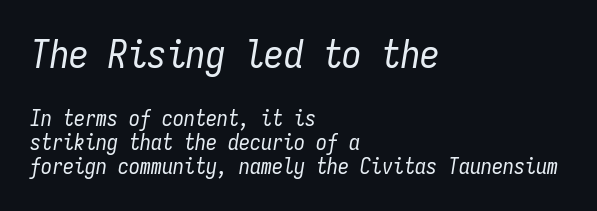
{"italic": "yes", "lean": "right", "slant_degrees": 9, "bold": "no", "weight": "regular", "width": "condensed", "stroke_contrast": "low", "x_height": "medium", "monospaced": "yes", "underline": "no", "align": "left", "line_spacing": "tight", "line_spacing_ratio": 1.09, "letter_spacing": "normal", "letter_spacing_em": 0.0, "larger_block": "first", "size_ratio": 1.77, "glyph_px": 39}
